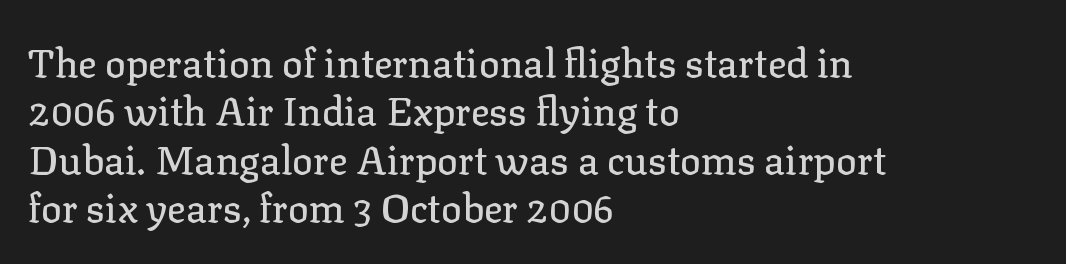
Q: Is the text italic (slanted)? A: No, it is upright.
Q: Is the typeface a serif or a sans-serif typeface? A: Serif.
Q: Is the text underlined? A: No.
Q: How is the paragraph aligned? A: Left-aligned.
Q: Is the spacing between letters normal or unusually wide? A: Normal.
Q: Width (condensed, normal, or wide)? A: Normal.
Q: Stroke contrast? A: Low.
Q: x-height? A: Medium.
Q: Monospaced? A: No.
